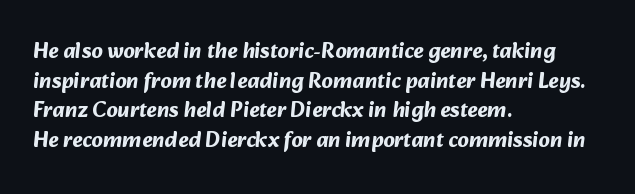
The image shows 22 px bold type; set left-aligned, normal line spacing (1.35x), normal letter spacing, not underlined.
